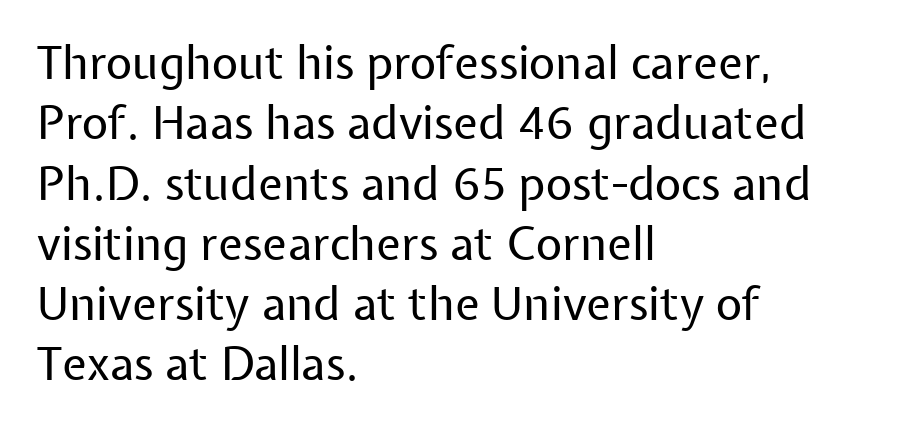
{"serif": "no", "italic": "no", "bold": "no", "weight": "regular", "width": "normal", "stroke_contrast": "low", "x_height": "medium", "monospaced": "no", "underline": "no", "align": "left", "line_spacing": "normal", "line_spacing_ratio": 1.31, "letter_spacing": "normal", "letter_spacing_em": 0.0, "glyph_px": 46}
